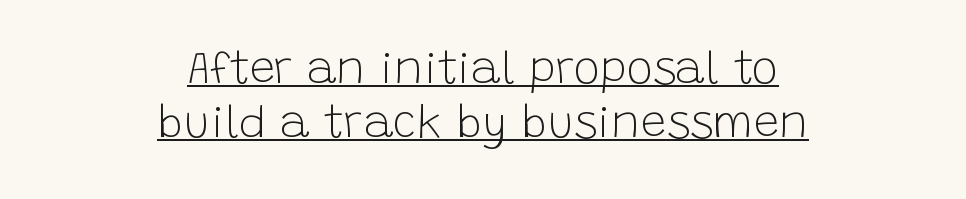
Summary of weight: not heavy and not bold. Tracking value appears to be zero — textbook default spacing. These lines are rendered in a variable-pitch font. Characters remain perfectly vertical along every line. Check where the strokes stop: nothing finishes them off — pure sans.
